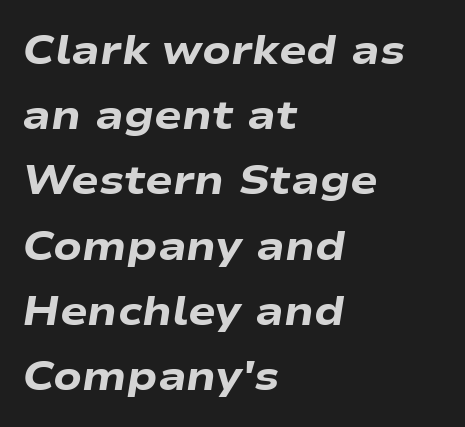
{"italic": "yes", "lean": "right", "slant_degrees": 9, "bold": "yes", "weight": "heavy", "width": "wide", "stroke_contrast": "low", "x_height": "medium", "monospaced": "no", "underline": "no", "align": "left", "line_spacing": "normal", "line_spacing_ratio": 1.59, "letter_spacing": "normal", "letter_spacing_em": 0.0, "glyph_px": 41}
